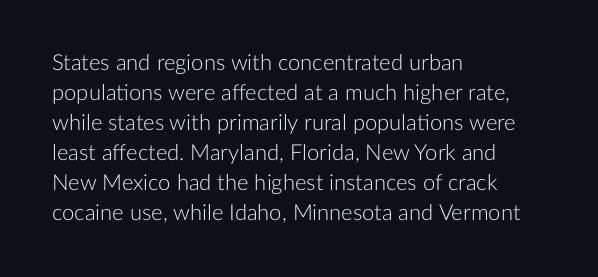
The image shows 22 px text type, upright; set left-aligned, normal line spacing (1.36x), normal letter spacing, not underlined.
